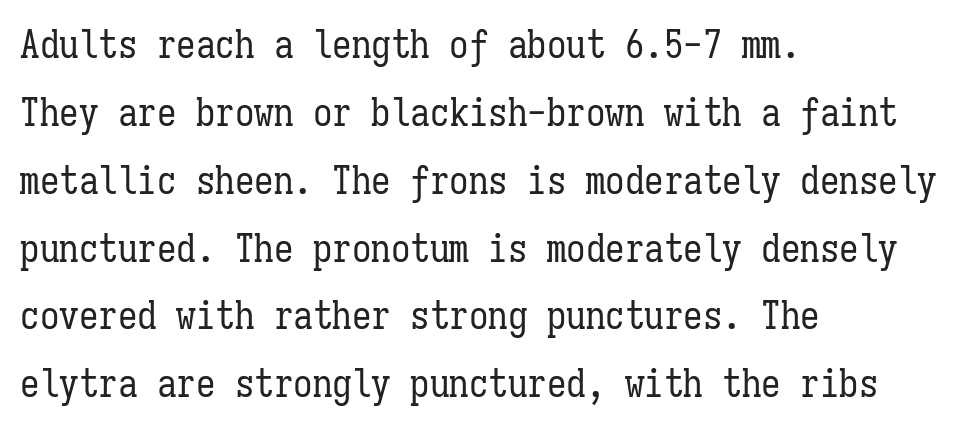
The image shows 39 px regular-weight, condensed type, upright, monospaced; set left-aligned, line spacing 1.74x, normal letter spacing, not underlined; low stroke contrast and a medium x-height.
